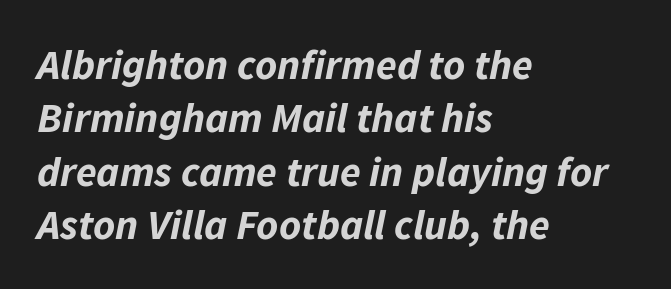
Lines of text with bare space underneath. Default kerning and tracking; the words read as compact shapes. Looking at the ascenders, they clearly lean. Visually the block forms a straight wall on the left and a jagged coastline on the right. Spacing verdict: proportional, widths tailored to each character. Heft: maximum for text — a bold.
